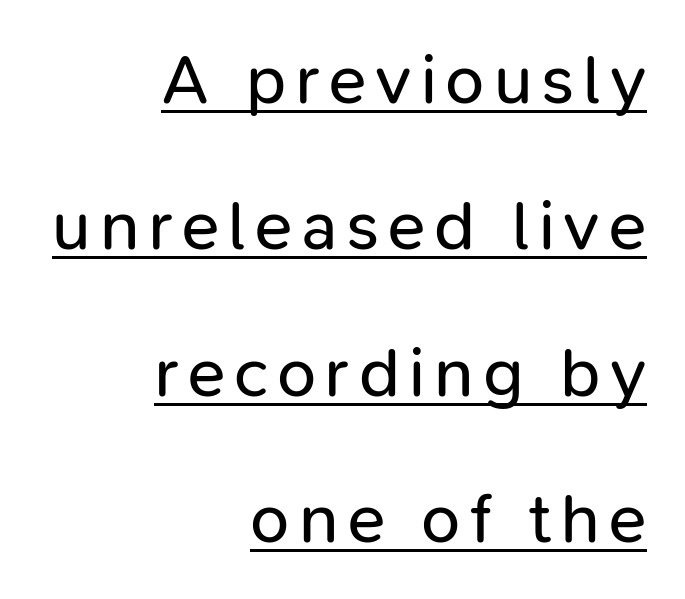
The image shows 70 px regular-weight sans-serif type, upright; set right-aligned, loose line spacing (2.09x), underlined; low stroke contrast and a medium x-height.
